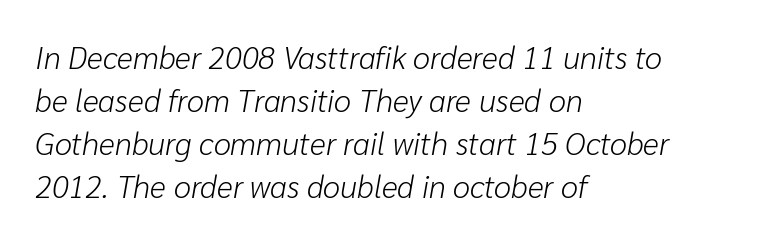
{"italic": "yes", "lean": "right", "slant_degrees": 10, "bold": "no", "weight": "light", "width": "normal", "stroke_contrast": "low", "x_height": "medium", "monospaced": "no", "underline": "no", "align": "left", "line_spacing": "normal", "line_spacing_ratio": 1.39, "letter_spacing": "normal", "letter_spacing_em": 0.0, "glyph_px": 31}
